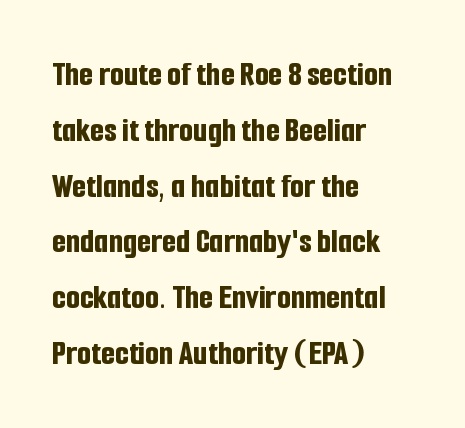
The image shows 36 px bold, condensed sans-serif type, upright; set left-aligned, normal line spacing (1.55x), normal letter spacing, not underlined; low stroke contrast and a medium x-height.
